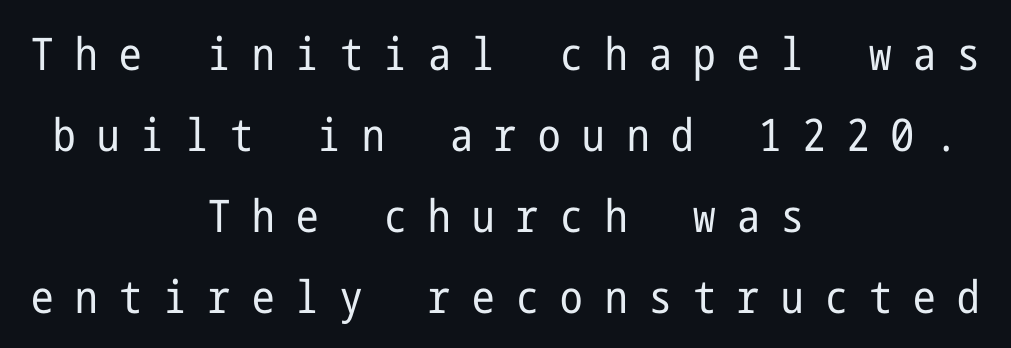
{"serif": "no", "italic": "no", "bold": "no", "weight": "regular", "width": "condensed", "stroke_contrast": "low", "x_height": "medium", "underline": "no", "align": "center", "line_spacing_ratio": 1.8, "letter_spacing": "wide", "letter_spacing_em": 0.48, "glyph_px": 45}
